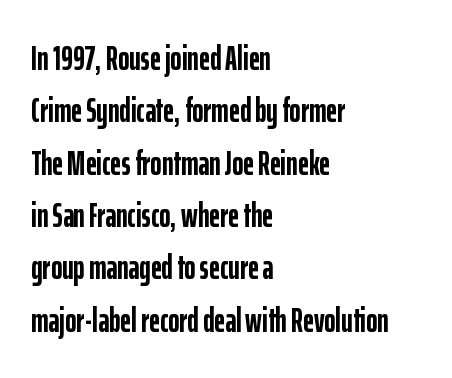
{"serif": "no", "italic": "no", "bold": "yes", "weight": "semibold", "width": "condensed", "stroke_contrast": "low", "x_height": "medium", "monospaced": "no", "underline": "no", "align": "left", "line_spacing": "normal", "line_spacing_ratio": 1.54, "letter_spacing": "normal", "letter_spacing_em": 0.0, "glyph_px": 34}
